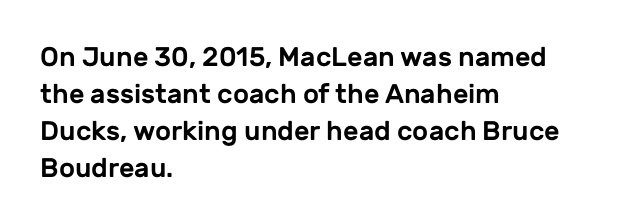
{"italic": "no", "underline": "no", "align": "left", "line_spacing": "normal", "line_spacing_ratio": 1.37, "letter_spacing": "normal", "letter_spacing_em": 0.0, "glyph_px": 27}
